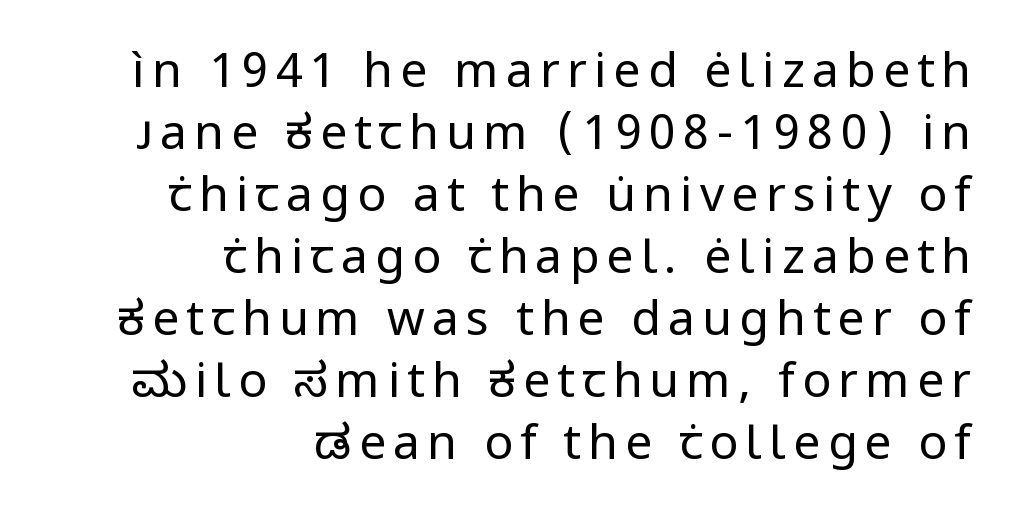
{"serif": "no", "italic": "no", "bold": "no", "weight": "regular", "width": "normal", "stroke_contrast": "low", "x_height": "medium", "monospaced": "no", "underline": "no", "align": "right", "line_spacing": "normal", "line_spacing_ratio": 1.29, "glyph_px": 48}
